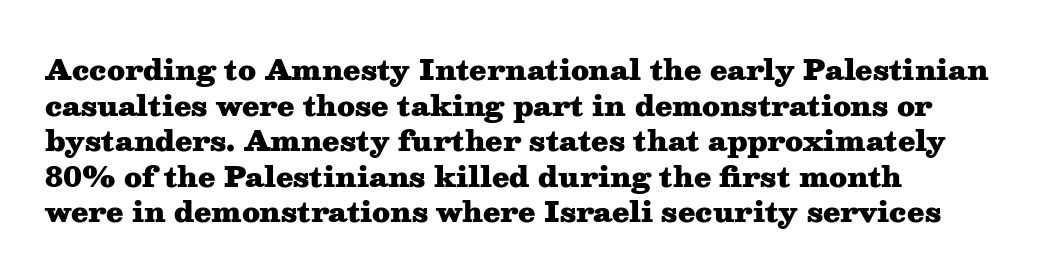
{"serif": "yes", "italic": "no", "bold": "yes", "weight": "heavy", "width": "wide", "stroke_contrast": "medium", "x_height": "medium", "monospaced": "no", "underline": "no", "align": "left", "line_spacing": "normal", "line_spacing_ratio": 1.27, "letter_spacing": "normal", "letter_spacing_em": 0.0, "glyph_px": 28}
